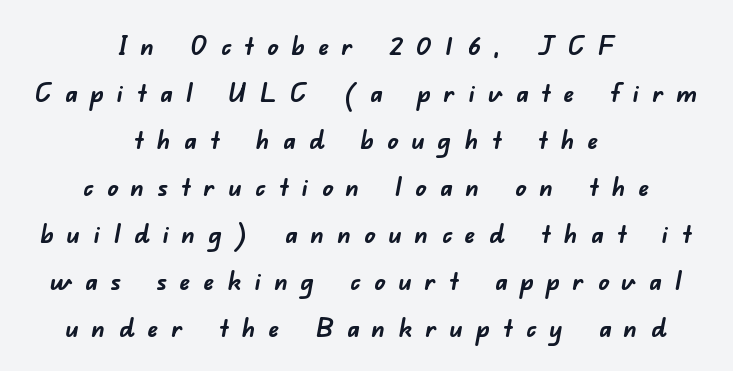
Q: Is the text bold? A: Yes.
Q: Is the text underlined? A: No.
Q: How is the paragraph aligned? A: Centered.
Q: Is the spacing between letters normal or unusually wide? A: Unusually wide.
